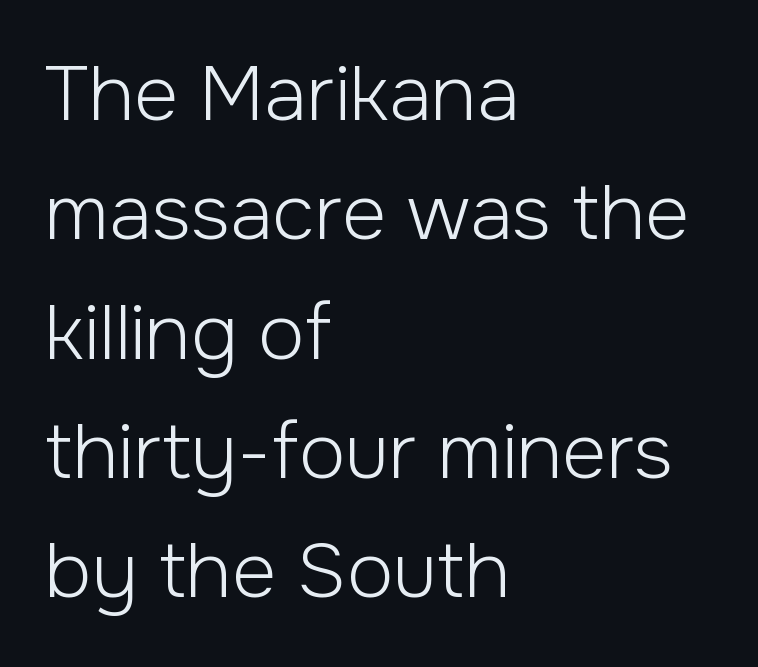
Each word holds together tightly as a unit, with standard inter-letter gaps. Regarding serifs, this sample does without them. These lines sit exactly where default settings would place them. The foot of each line stays bare and open. The face used here is proportionally spaced, like ordinary book or web type. Casual observation: everything's shoved over to the left.
